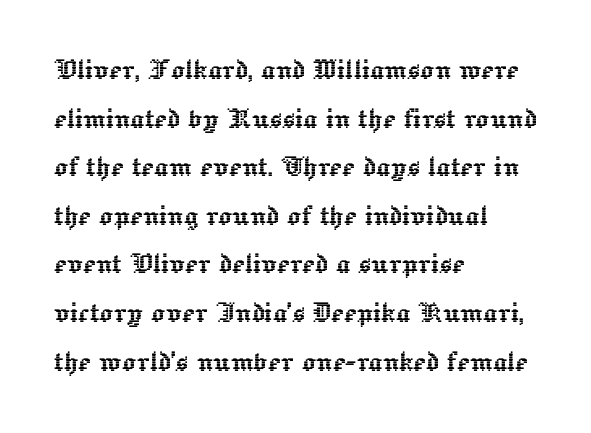
The image shows 34 px text type, upright; set left-aligned, normal line spacing (1.43x), normal letter spacing, not underlined; a medium x-height.
